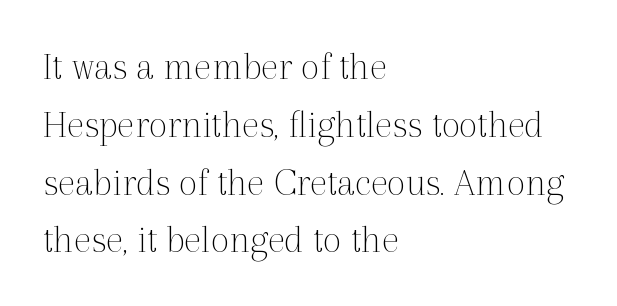
Q: Is the text bold? A: No.
Q: Is the text italic (slanted)? A: No, it is upright.
Q: Is the typeface a serif or a sans-serif typeface? A: Serif.
Q: Is the text underlined? A: No.
Q: How is the paragraph aligned? A: Left-aligned.
Q: Is the spacing between letters normal or unusually wide? A: Normal.
Q: Is the spacing between lines tight, normal or loose? A: Normal.
Q: Width (condensed, normal, or wide)? A: Normal.
Q: x-height? A: Medium.
Q: Monospaced? A: No.
